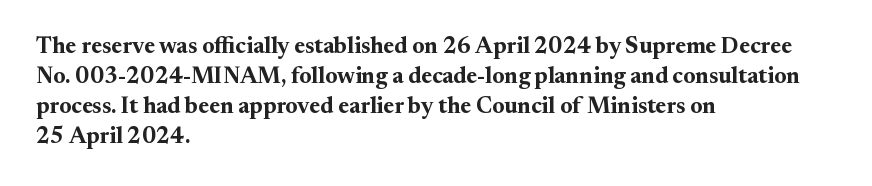
The image shows 23 px bold type, upright; set left-aligned, normal line spacing (1.3x), normal letter spacing, not underlined.
